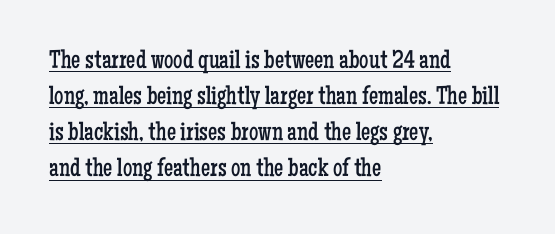
The image shows 26 px text type, upright; set left-aligned, normal line spacing (1.39x), normal letter spacing, underlined.
